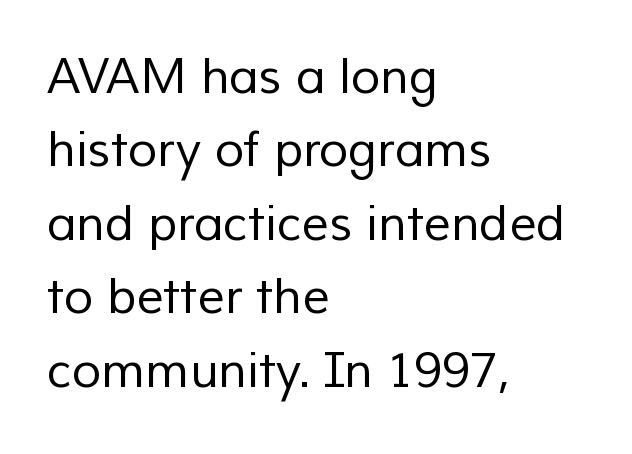
The passage is arranged the way most books set body copy — flush left. Leading matches the norm, producing a regular column. The letterforms sit shoulder to shoulder at normal distance. The font is comparable to plain body text, perhaps lighter. This sample has the flowing, uneven cadence of proportional lettering.
